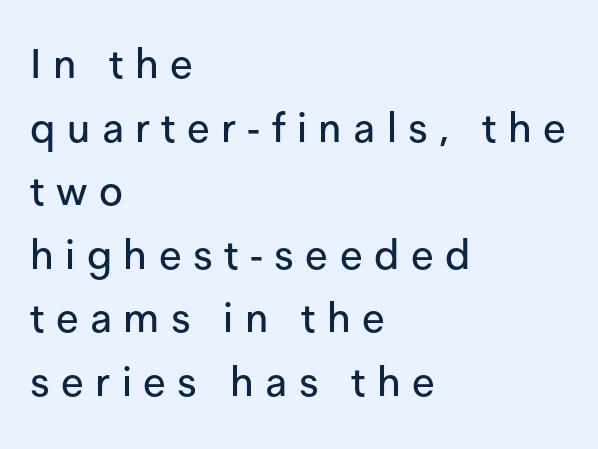
Q: Is the text italic (slanted)? A: No, it is upright.
Q: Is the typeface a serif or a sans-serif typeface? A: Sans-serif.
Q: Is the text underlined? A: No.
Q: How is the paragraph aligned? A: Left-aligned.
Q: Is the spacing between letters normal or unusually wide? A: Unusually wide.
Q: Is the spacing between lines tight, normal or loose? A: Normal.
Q: Width (condensed, normal, or wide)? A: Normal.
Q: Stroke contrast? A: Low.
Q: x-height? A: Medium.
Q: Monospaced? A: No.
